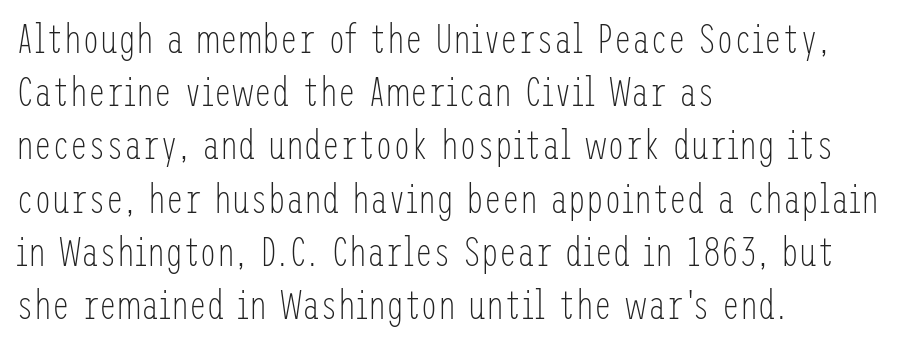
{"serif": "no", "italic": "no", "bold": "no", "weight": "light", "width": "condensed", "stroke_contrast": "low", "x_height": "medium", "underline": "no", "align": "left", "line_spacing": "normal", "line_spacing_ratio": 1.33, "letter_spacing": "normal", "letter_spacing_em": 0.0, "glyph_px": 40}
